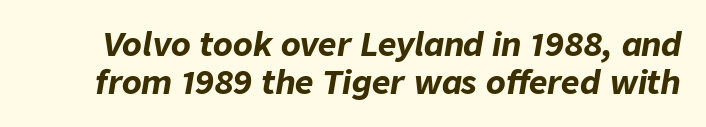
Q: Is the text bold? A: Yes.
Q: Is the text italic (slanted)? A: Yes, it leans right by about 9 degrees.
Q: Is the text underlined? A: No.
Q: Is the spacing between letters normal or unusually wide? A: Normal.
Q: Width (condensed, normal, or wide)? A: Normal.
Q: Stroke contrast? A: Low.
Q: x-height? A: Medium.
Q: Monospaced? A: No.
